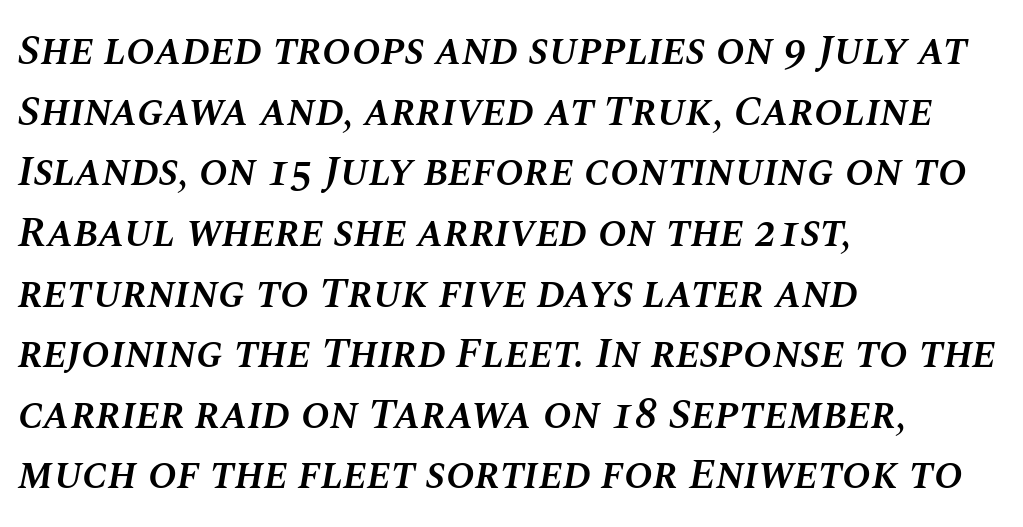
{"italic": "yes", "lean": "right", "slant_degrees": 10, "bold": "semi", "weight": "semibold", "width": "normal", "stroke_contrast": "medium", "x_height": "large", "monospaced": "no", "underline": "no", "align": "left", "line_spacing": "normal", "line_spacing_ratio": 1.41, "letter_spacing": "normal", "letter_spacing_em": 0.0, "glyph_px": 43}
